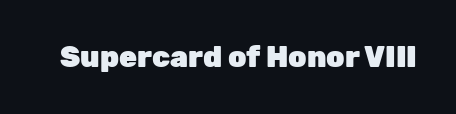
The letters stand upright; this is a roman face. The foot of each line stays bare and open. Tracking here is standard; glyphs follow each other at the usual distance. You can tell from the bare stems that sans-serif type was used. The characters look thick and weighty, a clear bold. Proportional: the letters do not fall into vertical columns.
